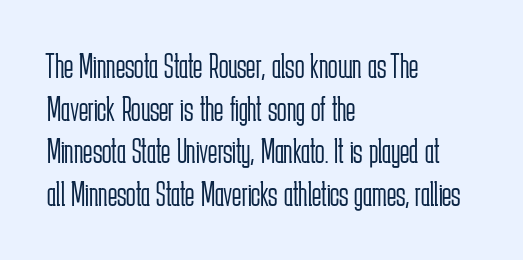
The image shows 35 px light, condensed sans-serif type, upright; set left-aligned, line spacing 1.22x, normal letter spacing, not underlined; low stroke contrast and a medium x-height.
